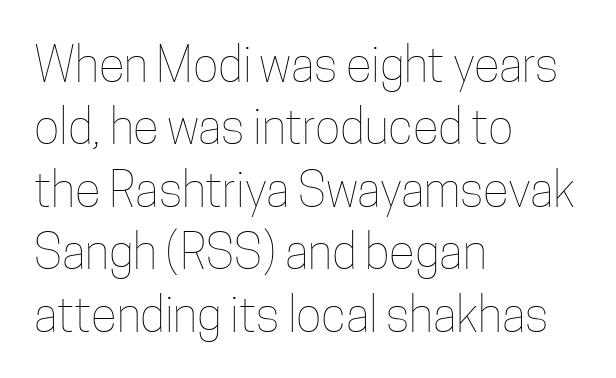
The setting favours the left margin, as ordinary paragraphs usually do. Lines of text with bare space underneath. Does the lettering tilt? It doesn't — this is upright. The font sits on the lighter half of the weight spectrum, regular included. Each letter keeps its own natural width here, so spacing adapts to shape. What stands out about the letter spacing? Nothing — it is the standard amount.
